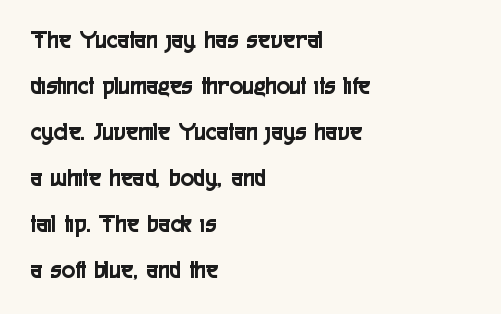
Q: Is the text italic (slanted)? A: No, it is upright.
Q: Is the text underlined? A: No.
Q: How is the paragraph aligned? A: Left-aligned.
Q: Is the spacing between letters normal or unusually wide? A: Normal.
